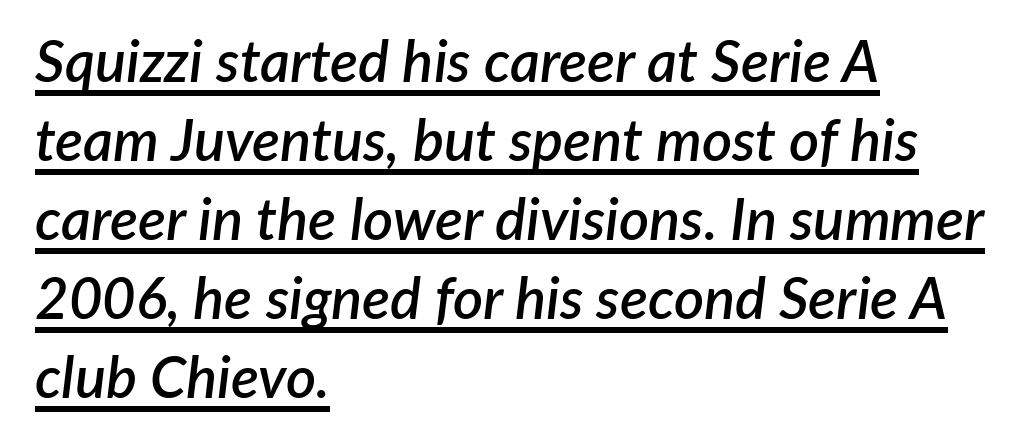
Q: Is the text bold? A: Semi-bold.
Q: Is the text italic (slanted)? A: Yes, it leans right by about 7 degrees.
Q: Is the text underlined? A: Yes.
Q: How is the paragraph aligned? A: Left-aligned.
Q: Is the spacing between letters normal or unusually wide? A: Normal.
Q: Is the spacing between lines tight, normal or loose? A: Normal.
Q: Width (condensed, normal, or wide)? A: Normal.
Q: Stroke contrast? A: Low.
Q: x-height? A: Medium.
Q: Monospaced? A: No.
